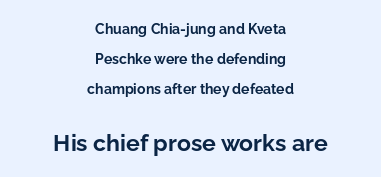
The letters sit at their default tracking, neither squeezed nor spread. A roman cut, with each character standing at attention. Any mark beneath the type? The region is blank. The strokes are fattened all the way to bold.
